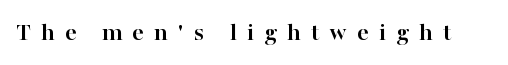
{"italic": "no", "bold": "yes", "underline": "no", "letter_spacing": "wide", "letter_spacing_em": 0.39, "glyph_px": 26}
